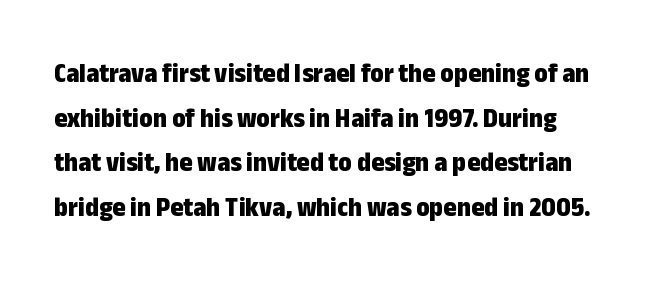
Q: Is the text bold? A: Yes.
Q: Is the text italic (slanted)? A: No, it is upright.
Q: Is the typeface a serif or a sans-serif typeface? A: Sans-serif.
Q: Is the text underlined? A: No.
Q: Is the spacing between letters normal or unusually wide? A: Normal.
Q: Is the spacing between lines tight, normal or loose? A: Normal.
Q: Width (condensed, normal, or wide)? A: Condensed.
Q: Stroke contrast? A: Low.
Q: x-height? A: Medium.
Q: Monospaced? A: No.
